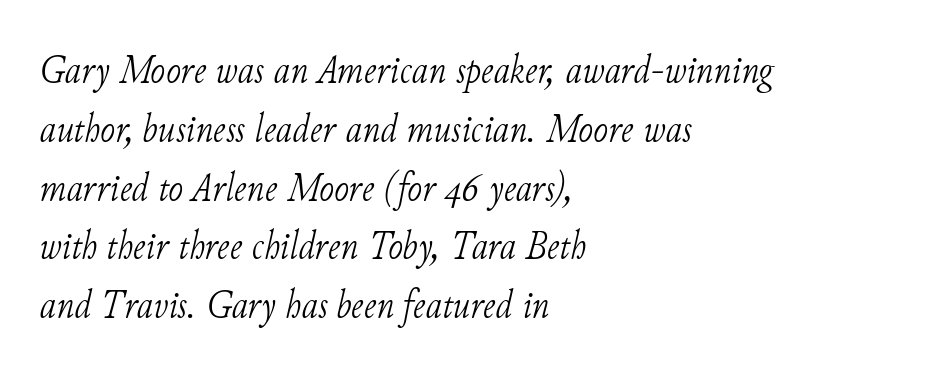
Caption: multi-line text, flush left, ragged right. Each new line begins a customary step beneath the previous one. Here the glyphs are tracked normally, forming tight word shapes. Yep, that's italic — everything's leaning. The rendering uses natural spacing where letterforms have individual widths. A quiet, ordinary-to-light weight characterises the typeface.
